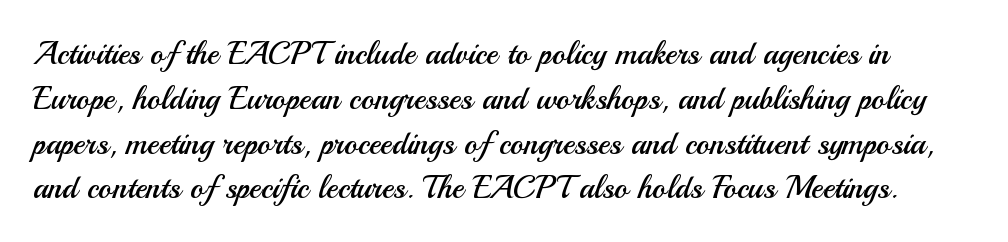
{"serif": "no", "bold": "no", "weight": "regular", "width": "normal", "stroke_contrast": "medium", "x_height": "small", "monospaced": "no", "underline": "no", "line_spacing": "normal", "line_spacing_ratio": 1.4, "letter_spacing": "normal", "letter_spacing_em": 0.0, "glyph_px": 32}
